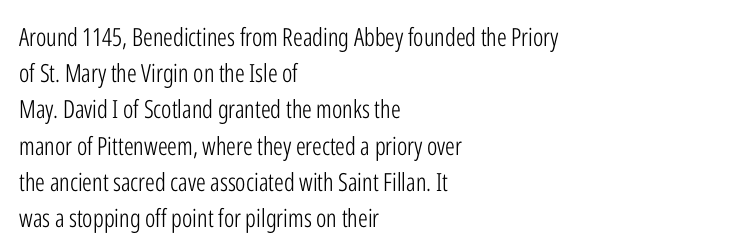
{"italic": "no", "bold": "no", "underline": "no", "align": "left", "line_spacing": "normal", "line_spacing_ratio": 1.45, "letter_spacing": "normal", "letter_spacing_em": 0.0, "glyph_px": 25}
